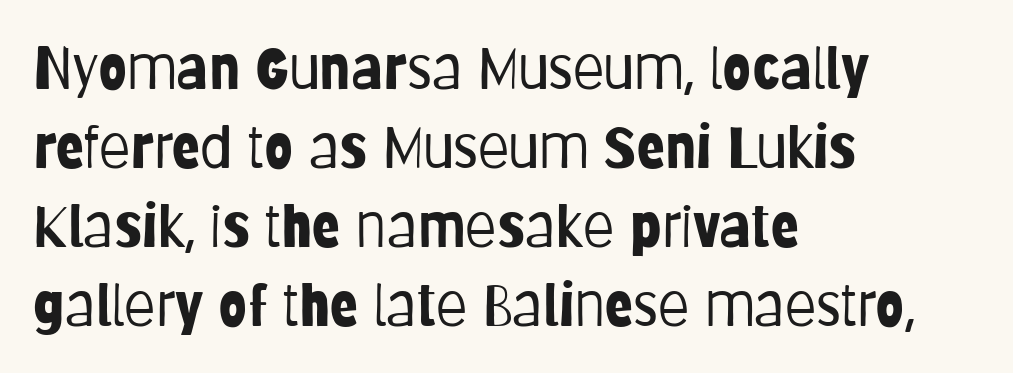
The image shows 58 px light, condensed sans-serif type, upright; set left-aligned, normal line spacing (1.36x), normal letter spacing, not underlined; low stroke contrast and a large x-height.
